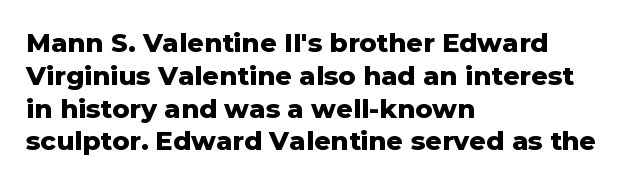
Q: Is the text bold? A: Yes.
Q: Is the text italic (slanted)? A: No, it is upright.
Q: Is the text underlined? A: No.
Q: How is the paragraph aligned? A: Left-aligned.
Q: Is the spacing between letters normal or unusually wide? A: Normal.
Q: Is the spacing between lines tight, normal or loose? A: Normal.
